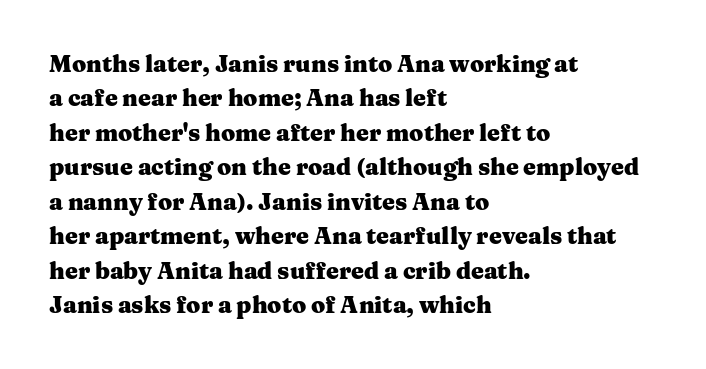
Is the letter spacing exaggerated? No — it looks like the ordinary default. Reading down the block, your eye returns to a fixed left position each line. Heavy-handed strokes throughout: this text is bold. Just letters on the line, the space beneath them empty. Baseline-to-baseline distance is the conventional proportion of letter height. A roman cut, with each character standing at attention.
